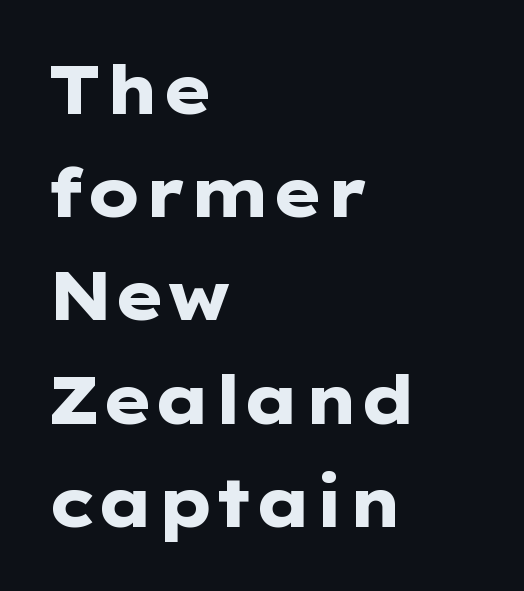
Here the designer chose a conventional face with non-uniform glyph widths. Examine the stroke ends and you'll find no serifs. The typesetter chose a ragged-right arrangement here. You'd pick this weight for a headline — it's a proper bold.
